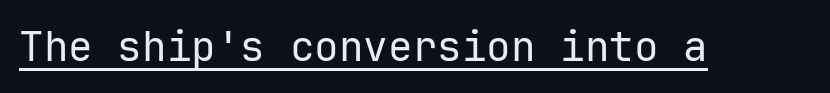
{"serif": "no", "italic": "no", "bold": "no", "weight": "regular", "width": "normal", "stroke_contrast": "low", "x_height": "medium", "monospaced": "yes", "underline": "yes", "letter_spacing": "normal", "letter_spacing_em": 0.0, "glyph_px": 41}
